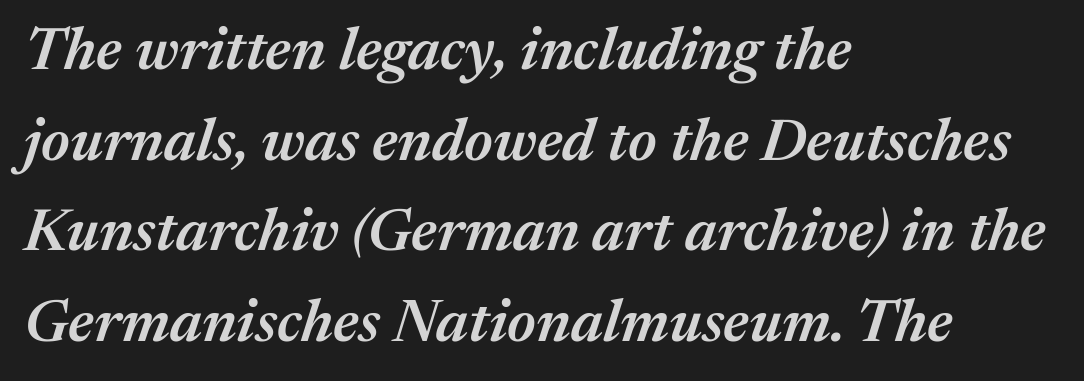
The image shows 60 px semibold type, italic (leaning right); set left-aligned, normal line spacing (1.51x), normal letter spacing, not underlined; medium stroke contrast and a medium x-height.
